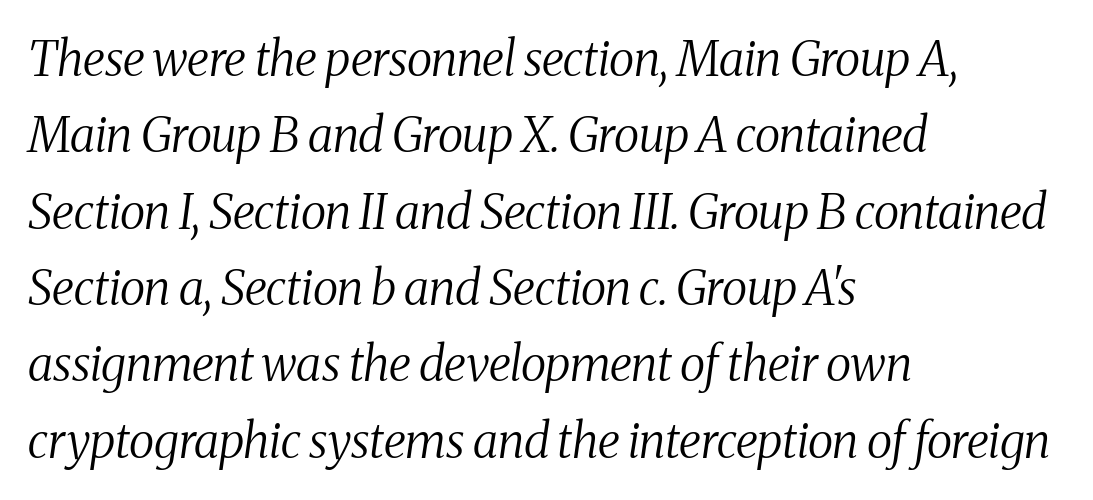
The image shows 48 px regular-weight, condensed serif type, italic (leaning right); set left-aligned, normal line spacing (1.59x), normal letter spacing, not underlined; medium stroke contrast and a medium x-height.
